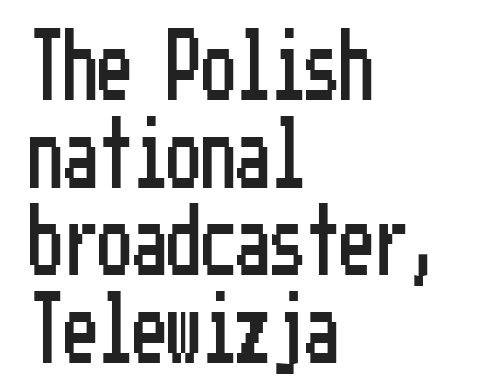
Q: Is the text italic (slanted)? A: No, it is upright.
Q: Is the typeface a serif or a sans-serif typeface? A: Sans-serif.
Q: Is the text underlined? A: No.
Q: How is the paragraph aligned? A: Left-aligned.
Q: Is the spacing between letters normal or unusually wide? A: Normal.
Q: Is the spacing between lines tight, normal or loose? A: Normal.
Q: Width (condensed, normal, or wide)? A: Condensed.
Q: Stroke contrast? A: Low.
Q: x-height? A: Medium.
